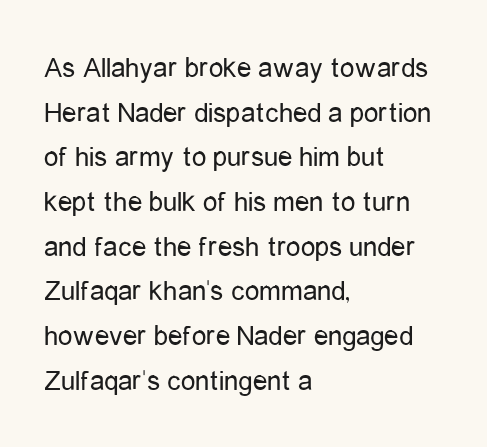
Q: Is the text bold? A: No.
Q: Is the text italic (slanted)? A: No, it is upright.
Q: Is the typeface a serif or a sans-serif typeface? A: Sans-serif.
Q: Is the text underlined? A: No.
Q: How is the paragraph aligned? A: Left-aligned.
Q: Is the spacing between letters normal or unusually wide? A: Normal.
Q: Is the spacing between lines tight, normal or loose? A: Normal.
Q: Width (condensed, normal, or wide)? A: Condensed.
Q: Stroke contrast? A: Low.
Q: x-height? A: Medium.
Q: Monospaced? A: No.
